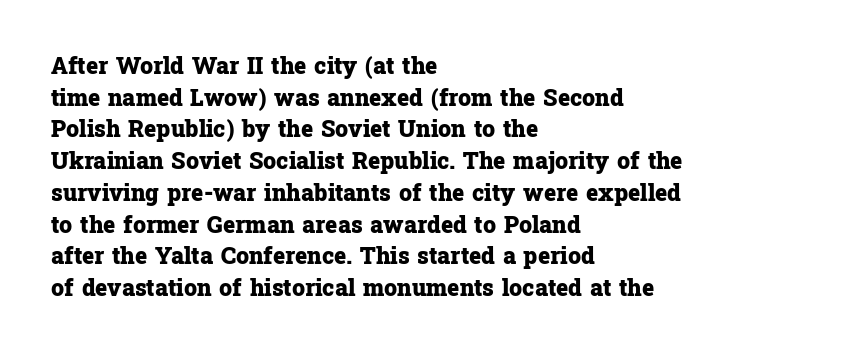
{"italic": "no", "bold": "yes", "underline": "no", "align": "left", "line_spacing": "normal", "line_spacing_ratio": 1.38, "letter_spacing": "normal", "letter_spacing_em": 0.0, "glyph_px": 23}
